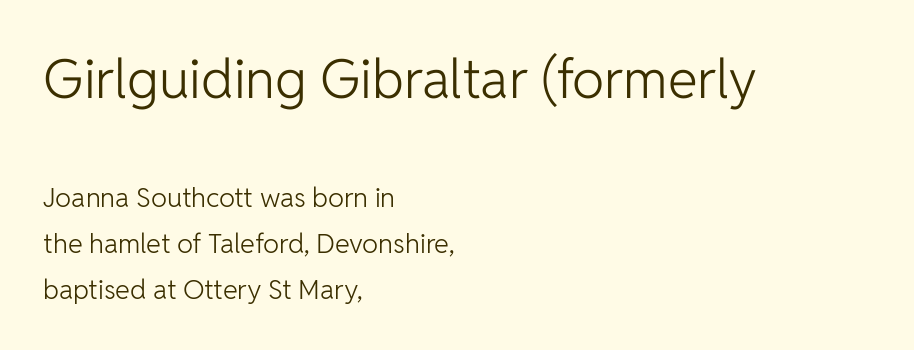
The image shows 54 px light sans-serif type, upright; set left-aligned, line spacing 1.71x, normal letter spacing, not underlined; the first (top) block is 2.0x larger; low stroke contrast and a medium x-height.
